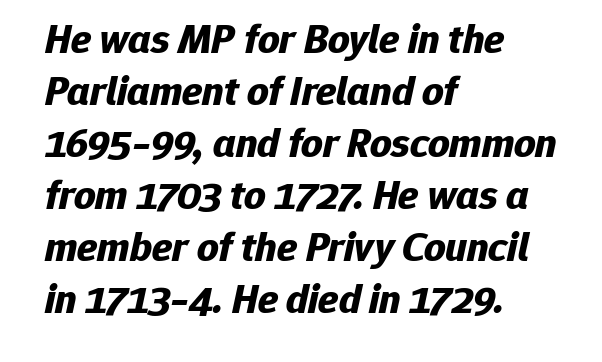
Q: Is the text bold? A: Yes.
Q: Is the text italic (slanted)? A: Yes, it leans right by about 12 degrees.
Q: Is the text underlined? A: No.
Q: How is the paragraph aligned? A: Left-aligned.
Q: Is the spacing between letters normal or unusually wide? A: Normal.
Q: Width (condensed, normal, or wide)? A: Normal.
Q: Stroke contrast? A: Low.
Q: x-height? A: Medium.
Q: Monospaced? A: No.
